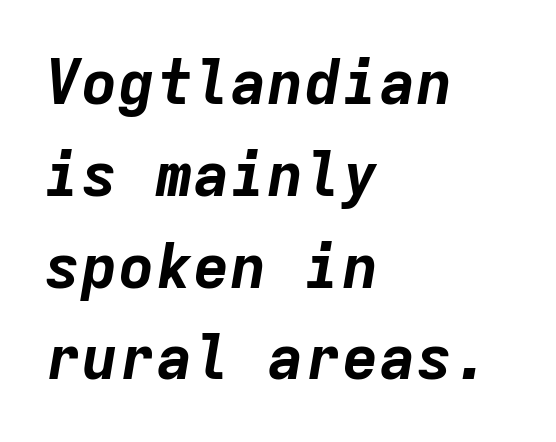
{"italic": "yes", "lean": "right", "slant_degrees": 9, "bold": "yes", "weight": "bold", "width": "normal", "stroke_contrast": "low", "x_height": "medium", "monospaced": "yes", "underline": "no", "align": "left", "line_spacing": "normal", "line_spacing_ratio": 1.48, "letter_spacing": "normal", "letter_spacing_em": 0.0, "glyph_px": 62}
